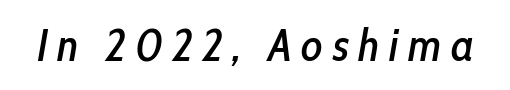
Q: Is the text italic (slanted)? A: Yes, it leans right by about 10 degrees.
Q: Is the text underlined? A: No.
Q: Is the spacing between letters normal or unusually wide? A: Unusually wide.
Q: Width (condensed, normal, or wide)? A: Condensed.
Q: Stroke contrast? A: Low.
Q: x-height? A: Medium.
Q: Monospaced? A: No.
